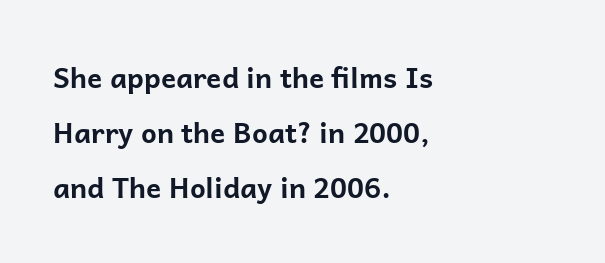
A clean baseline with only descenders dipping below it. Designer's note — italics off, roman on. In CSS terms this would be text-align: left. Stroke thickness is high; the sample reads as a true bold. Baseline-to-baseline distance is far greater than the letter height. The face used here is rendered with its standard letterfit.
